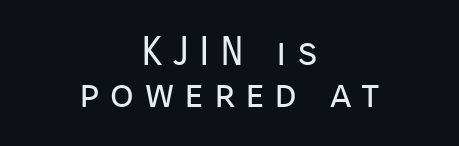
{"serif": "no", "italic": "no", "bold": "no", "weight": "regular", "width": "normal", "stroke_contrast": "low", "x_height": "medium", "monospaced": "no", "underline": "no", "align": "center", "line_spacing": "tight", "line_spacing_ratio": 1.05, "letter_spacing": "wide", "letter_spacing_em": 0.25, "glyph_px": 40}
